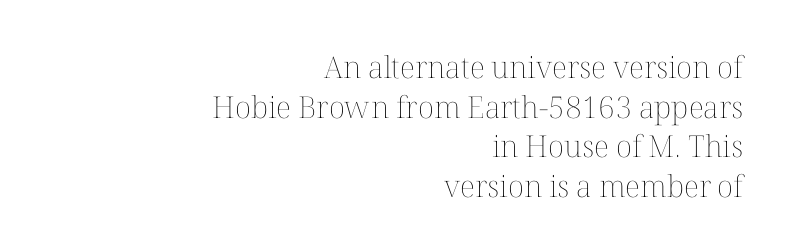
Each row of text sits above clean, open space. You can tell it's not italic because the verticals are truly vertical. If you drew a ruler down the right edge, every line would touch it. Horizontal bands of white between lines are of average thickness. What stands out about the letter spacing? Nothing — it is the standard amount. Character widths vary here, with narrow letters taking less room than wide ones.
